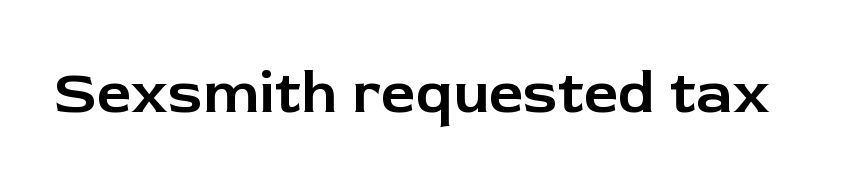
Characters follow at the spacing the type designer built in. This sample uses an upright cut, with every glyph sitting square on the baseline. I'd call this a sans setting — the letters go barefoot. This sample has the flowing, uneven cadence of proportional lettering. The specimen omits any rule beneath the text block's lines.
